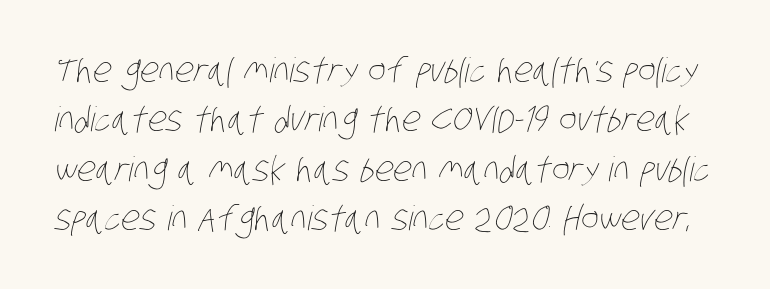
The image shows 34 px thin, condensed type; set normal line spacing (1.45x), normal letter spacing, not underlined; low stroke contrast and a large x-height.
